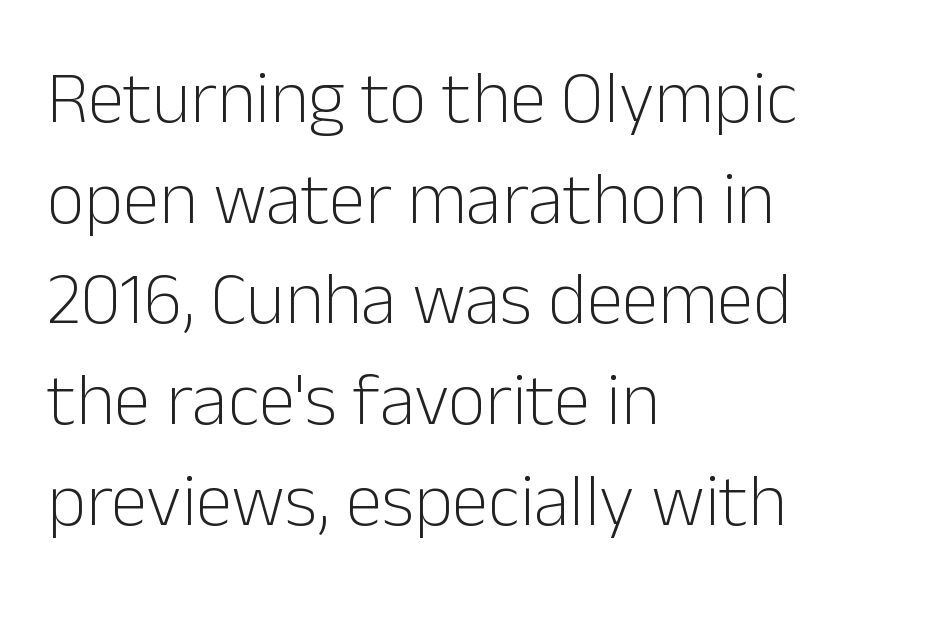
{"serif": "no", "italic": "no", "bold": "no", "weight": "light", "width": "normal", "stroke_contrast": "low", "x_height": "medium", "monospaced": "no", "underline": "no", "align": "left", "line_spacing": "normal", "line_spacing_ratio": 1.36, "letter_spacing": "normal", "letter_spacing_em": 0.0, "glyph_px": 74}
